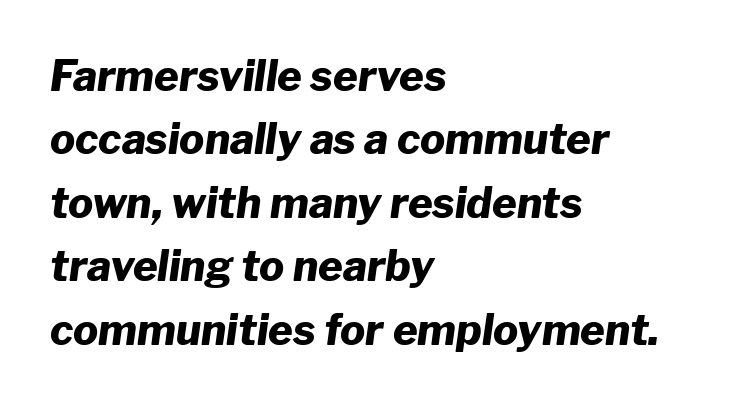
The rendering anchors every line to the left-hand side. Students, note that the glyphs here touch the page at normal intervals. Set as a true bold cut, around the 700 mark. The string is rendered with underlining switched off. Looking at the ascenders, they clearly lean.
